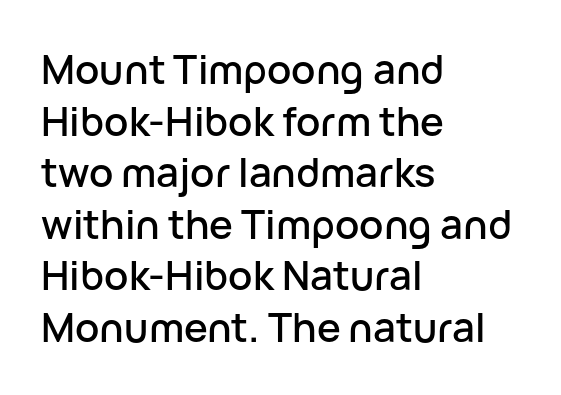
{"serif": "no", "italic": "no", "width": "normal", "stroke_contrast": "low", "x_height": "medium", "monospaced": "no", "underline": "no", "align": "left", "line_spacing": "normal", "line_spacing_ratio": 1.29, "letter_spacing": "normal", "letter_spacing_em": 0.0, "glyph_px": 40}
